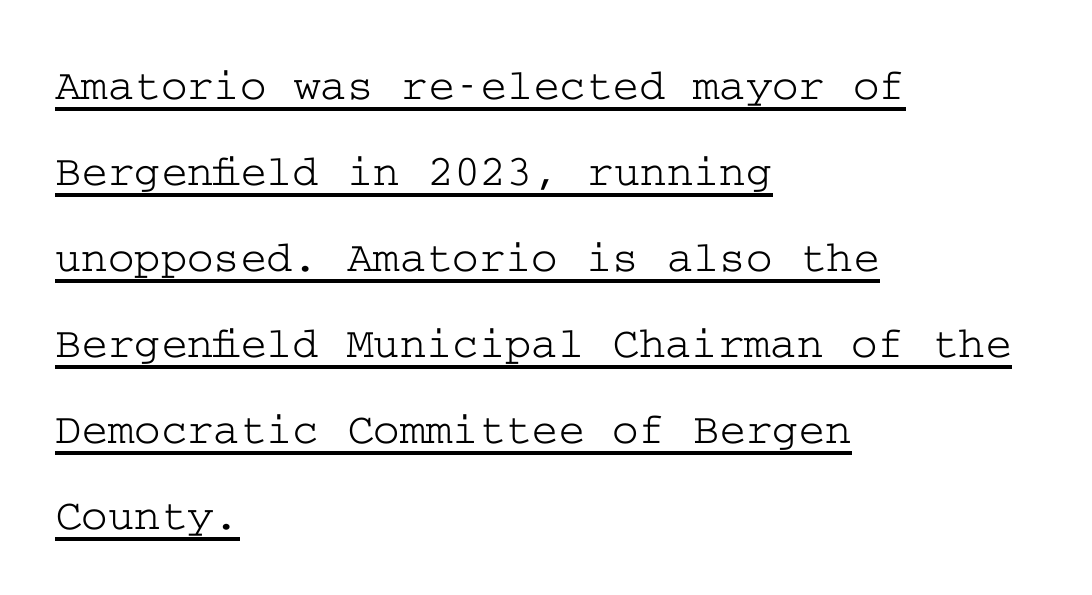
{"serif": "yes", "italic": "no", "width": "wide", "stroke_contrast": "low", "x_height": "medium", "underline": "yes", "align": "left", "line_spacing": "loose", "line_spacing_ratio": 1.91, "letter_spacing": "normal", "letter_spacing_em": 0.0, "glyph_px": 45}
